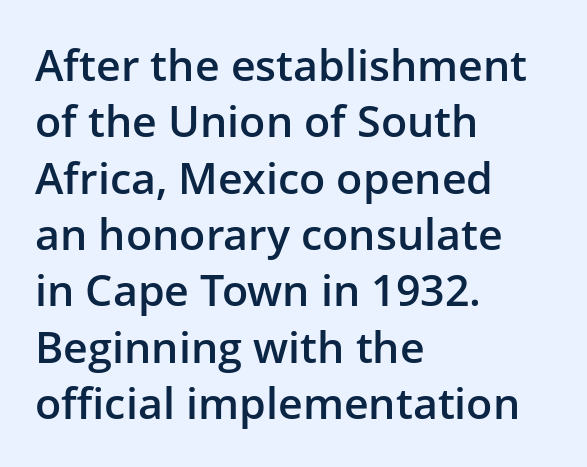
{"serif": "no", "italic": "no", "bold": "semi", "weight": "semibold", "width": "normal", "stroke_contrast": "low", "x_height": "medium", "monospaced": "no", "underline": "no", "align": "left", "line_spacing": "normal", "line_spacing_ratio": 1.31, "letter_spacing": "normal", "letter_spacing_em": 0.0, "glyph_px": 43}
